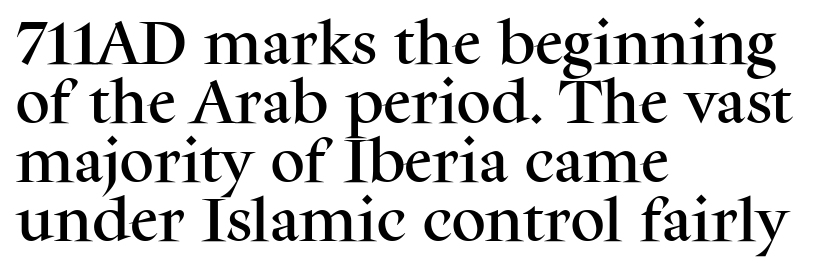
Q: Is the text italic (slanted)? A: No, it is upright.
Q: Is the typeface a serif or a sans-serif typeface? A: Serif.
Q: Is the text underlined? A: No.
Q: How is the paragraph aligned? A: Left-aligned.
Q: Is the spacing between letters normal or unusually wide? A: Normal.
Q: Width (condensed, normal, or wide)? A: Normal.
Q: Stroke contrast? A: Medium.
Q: x-height? A: Medium.
Q: Monospaced? A: No.
